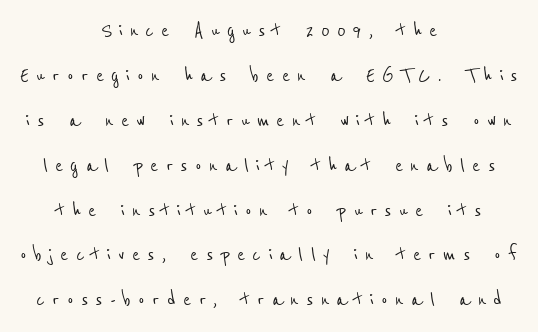
These lines stack symmetrically, like a column narrowing and widening about its center. Loose tracking; the words dissolve into strings of separated letters. Rule under the text: the space is simply empty.
